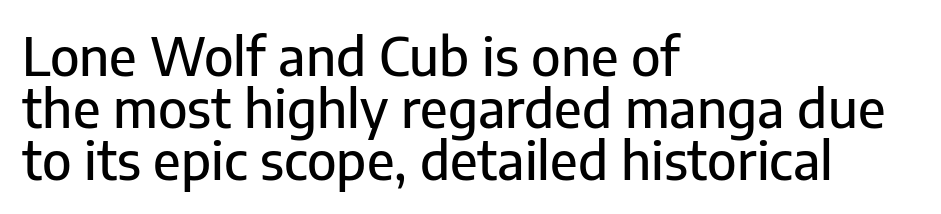
Q: Is the text italic (slanted)? A: No, it is upright.
Q: Is the typeface a serif or a sans-serif typeface? A: Sans-serif.
Q: Is the text underlined? A: No.
Q: How is the paragraph aligned? A: Left-aligned.
Q: Is the spacing between letters normal or unusually wide? A: Normal.
Q: Is the spacing between lines tight, normal or loose? A: Tight.
Q: Width (condensed, normal, or wide)? A: Normal.
Q: Stroke contrast? A: Low.
Q: x-height? A: Medium.
Q: Monospaced? A: No.
